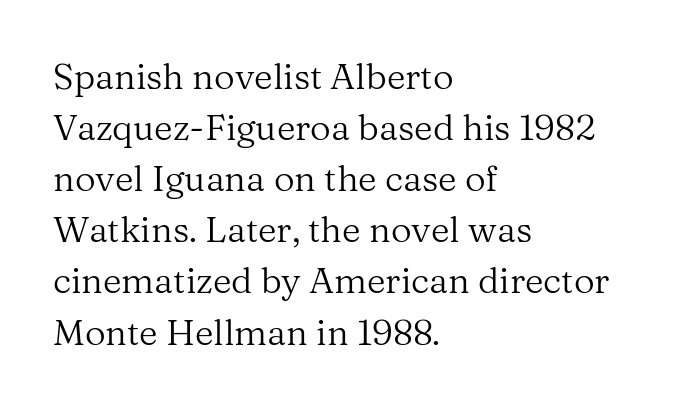
The type family on display is of the serif kind. There is no visible air inserted between adjacent glyphs. Note the varied advance widths — an 'i' is clearly narrower than an 'm'. Layout note: lines flush left. The foot of each line stays bare and open. Does the lettering tilt? It doesn't — this is upright.
